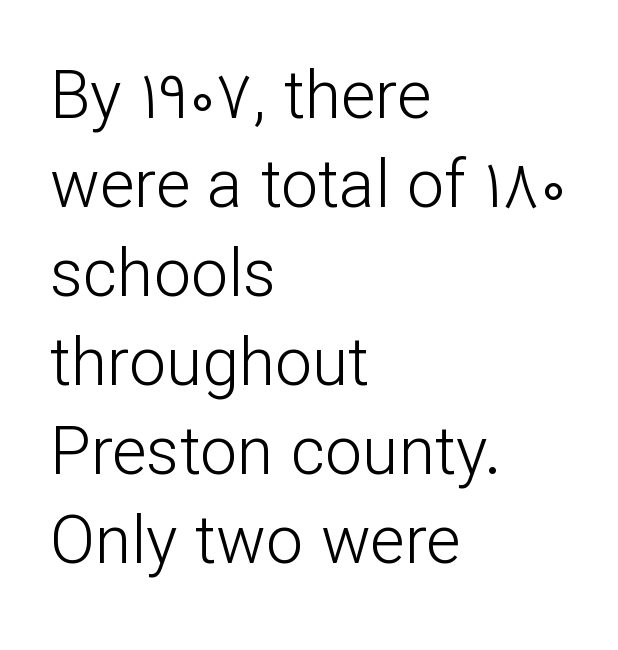
Q: Is the text bold? A: No.
Q: Is the text italic (slanted)? A: No, it is upright.
Q: Is the typeface a serif or a sans-serif typeface? A: Sans-serif.
Q: Is the text underlined? A: No.
Q: How is the paragraph aligned? A: Left-aligned.
Q: Is the spacing between letters normal or unusually wide? A: Normal.
Q: Is the spacing between lines tight, normal or loose? A: Normal.
Q: Width (condensed, normal, or wide)? A: Normal.
Q: Stroke contrast? A: Low.
Q: x-height? A: Medium.
Q: Monospaced? A: No.
